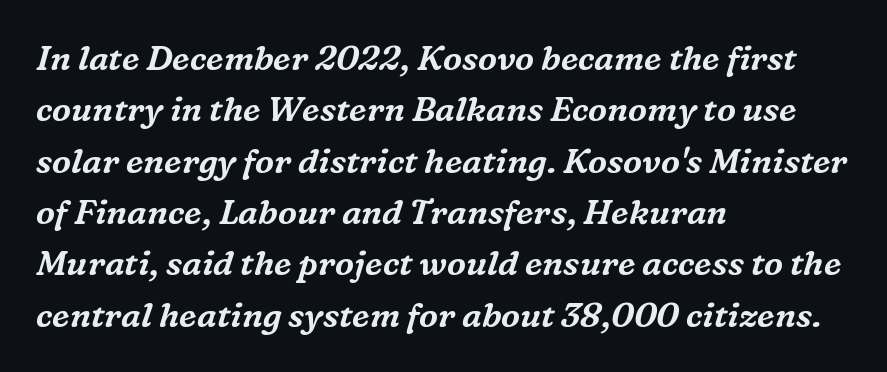
Q: Is the text italic (slanted)? A: Yes, it leans right by about 16 degrees.
Q: Is the typeface a serif or a sans-serif typeface? A: Serif.
Q: Is the text underlined? A: No.
Q: How is the paragraph aligned? A: Left-aligned.
Q: Is the spacing between letters normal or unusually wide? A: Normal.
Q: Is the spacing between lines tight, normal or loose? A: Normal.
Q: Width (condensed, normal, or wide)? A: Normal.
Q: Stroke contrast? A: Medium.
Q: x-height? A: Medium.
Q: Monospaced? A: No.
